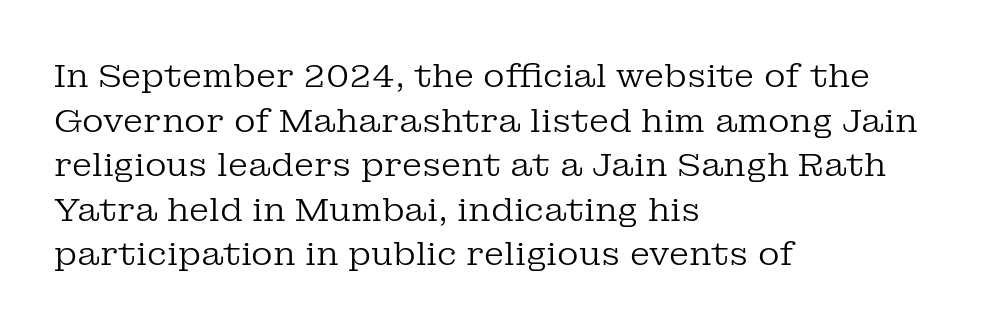
Q: Is the text bold? A: No.
Q: Is the text italic (slanted)? A: No, it is upright.
Q: Is the typeface a serif or a sans-serif typeface? A: Serif.
Q: Is the text underlined? A: No.
Q: How is the paragraph aligned? A: Left-aligned.
Q: Is the spacing between letters normal or unusually wide? A: Normal.
Q: Is the spacing between lines tight, normal or loose? A: Normal.
Q: Width (condensed, normal, or wide)? A: Normal.
Q: Stroke contrast? A: Low.
Q: x-height? A: Medium.
Q: Monospaced? A: No.
